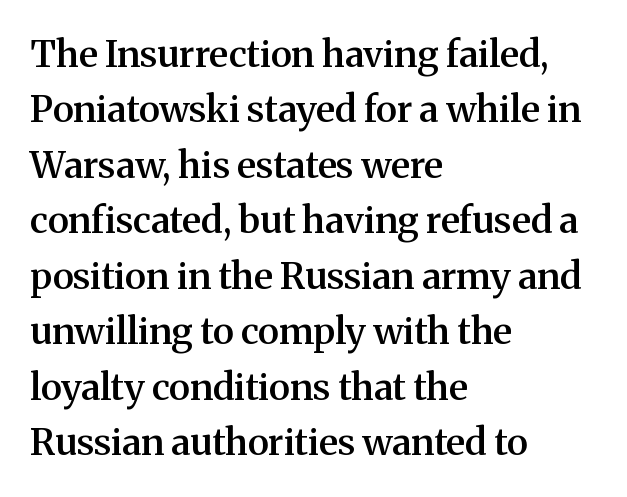
The image shows 37 px semibold serif type, upright; set left-aligned, normal line spacing (1.5x), normal letter spacing, not underlined; medium stroke contrast and a medium x-height.
